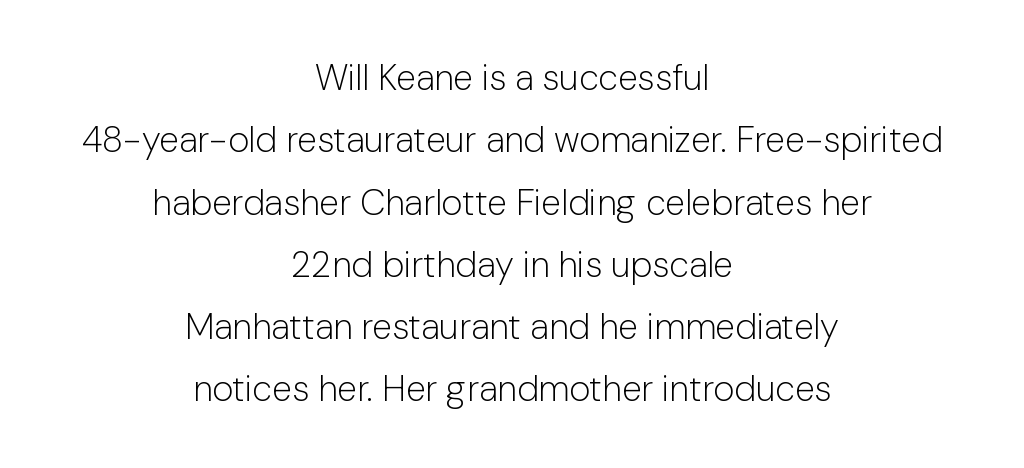
The image shows 36 px light sans-serif type, upright; set centered, line spacing 1.73x, normal letter spacing, not underlined; low stroke contrast and a medium x-height.
